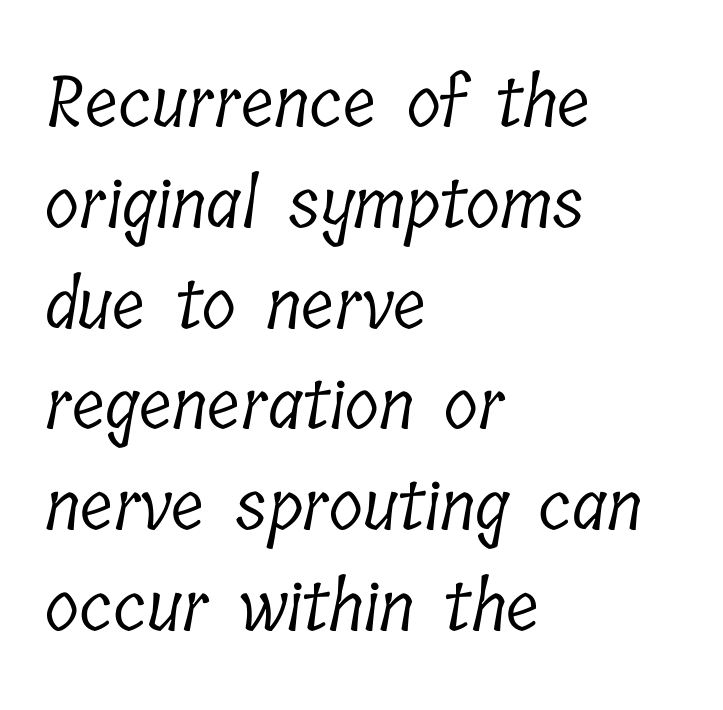
Students, note that the glyphs here touch the page at normal intervals. The passage shown is not bold in any degree. Old-style or modern, the face here clearly has serifs. Quick note: underline off. The passage shown is typed in a proportional face where columns would drift.
